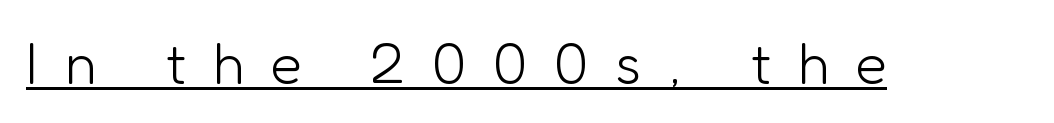
Q: Is the text bold? A: No.
Q: Is the text italic (slanted)? A: No, it is upright.
Q: Is the typeface a serif or a sans-serif typeface? A: Sans-serif.
Q: Is the text underlined? A: Yes.
Q: Is the spacing between letters normal or unusually wide? A: Unusually wide.
Q: Width (condensed, normal, or wide)? A: Normal.
Q: Stroke contrast? A: Low.
Q: x-height? A: Medium.
Q: Monospaced? A: No.
